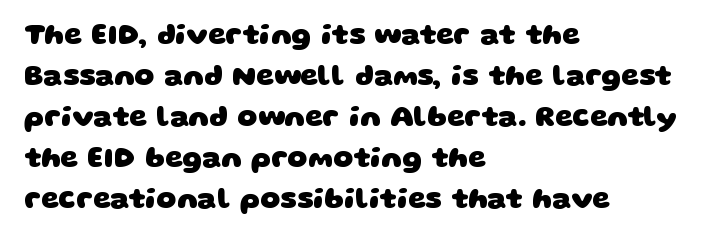
{"serif": "no", "bold": "yes", "weight": "heavy", "width": "wide", "stroke_contrast": "low", "x_height": "large", "monospaced": "no", "underline": "no", "align": "left", "line_spacing": "normal", "line_spacing_ratio": 1.46, "letter_spacing": "normal", "letter_spacing_em": 0.0, "glyph_px": 28}
